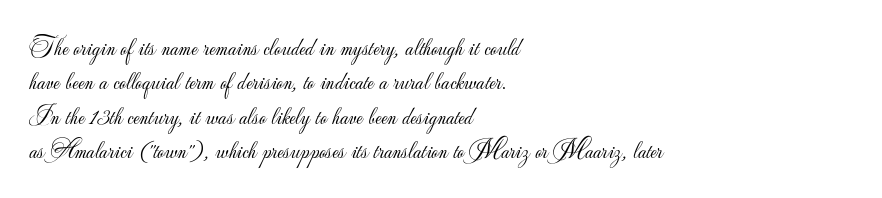
Q: Is the text bold? A: No.
Q: Is the text italic (slanted)? A: Yes.
Q: Is the text underlined? A: No.
Q: How is the paragraph aligned? A: Left-aligned.
Q: Is the spacing between letters normal or unusually wide? A: Normal.
Q: Is the spacing between lines tight, normal or loose? A: Normal.
